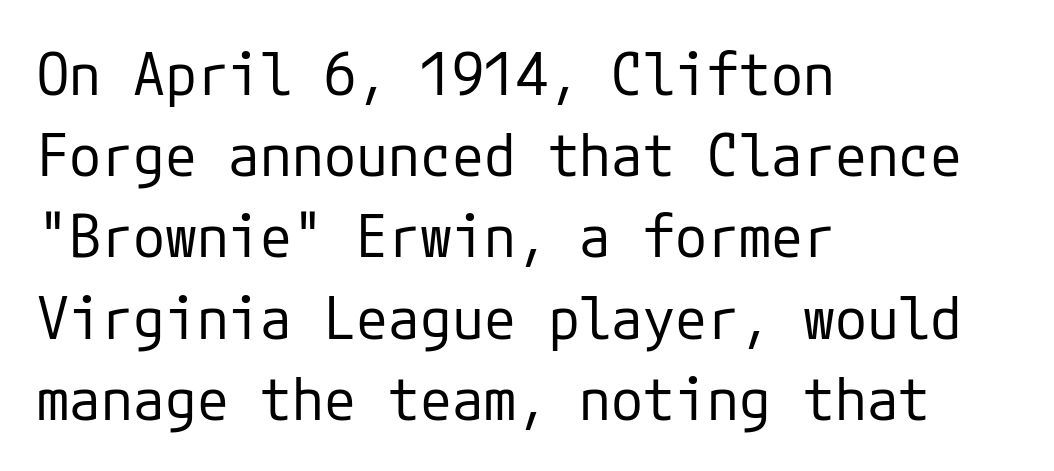
{"serif": "no", "italic": "no", "bold": "no", "weight": "regular", "width": "normal", "stroke_contrast": "low", "x_height": "medium", "underline": "no", "align": "left", "line_spacing": "normal", "line_spacing_ratio": 1.4, "letter_spacing": "normal", "letter_spacing_em": 0.0, "glyph_px": 58}
